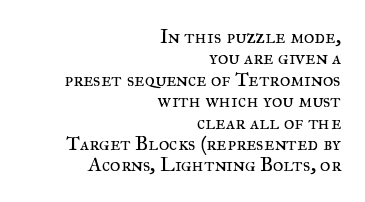
{"italic": "no", "bold": "no", "underline": "no", "align": "right", "line_spacing": "tight", "line_spacing_ratio": 1.07, "letter_spacing": "normal", "letter_spacing_em": 0.0, "glyph_px": 20}
